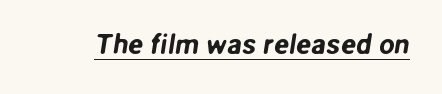
Q: Is the typeface a serif or a sans-serif typeface? A: Sans-serif.
Q: Is the text underlined? A: Yes.
Q: Is the spacing between letters normal or unusually wide? A: Normal.
Q: Width (condensed, normal, or wide)? A: Normal.
Q: Stroke contrast? A: Low.
Q: x-height? A: Medium.
Q: Monospaced? A: No.
